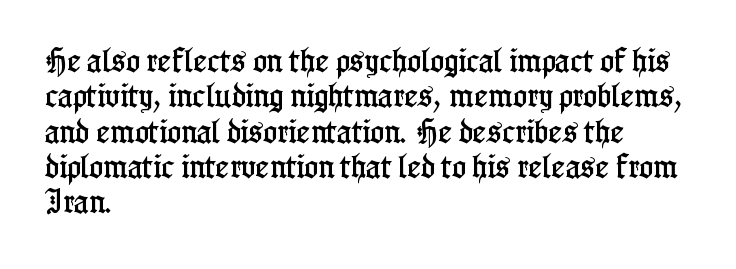
Q: Is the text italic (slanted)? A: No, it is upright.
Q: Is the text underlined? A: No.
Q: How is the paragraph aligned? A: Left-aligned.
Q: Is the spacing between letters normal or unusually wide? A: Normal.
Q: Is the spacing between lines tight, normal or loose? A: Normal.
